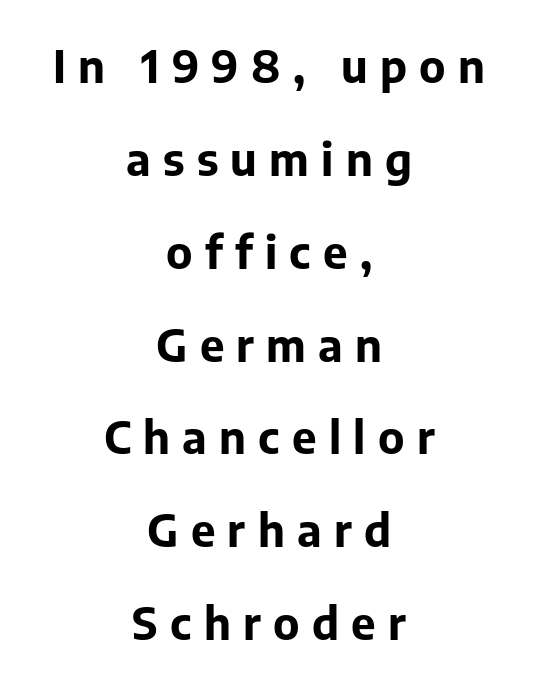
The image shows 44 px bold sans-serif type, upright; set centered, loose line spacing (2.11x), unusually wide letter spacing (+0.28 em), not underlined; low stroke contrast and a medium x-height.
